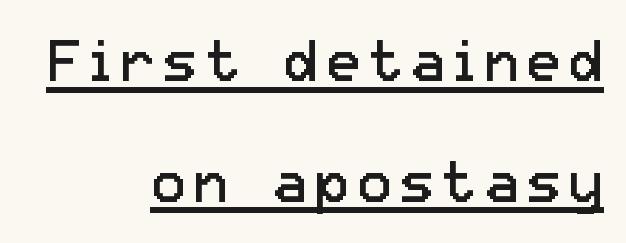
Q: Is the text bold? A: No.
Q: Is the text italic (slanted)? A: No, it is upright.
Q: Is the typeface a serif or a sans-serif typeface? A: Sans-serif.
Q: Is the text underlined? A: Yes.
Q: How is the paragraph aligned? A: Right-aligned.
Q: Is the spacing between lines tight, normal or loose? A: Loose.
Q: Width (condensed, normal, or wide)? A: Normal.
Q: Stroke contrast? A: Low.
Q: x-height? A: Medium.
Q: Monospaced? A: No.
